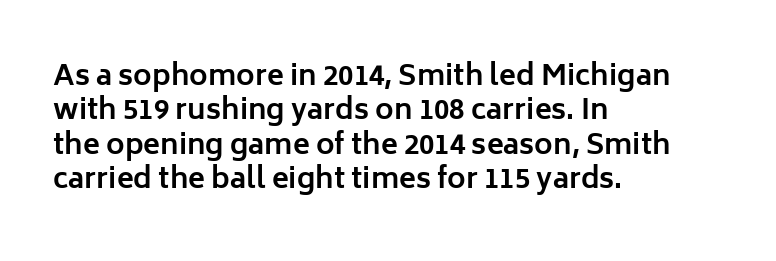
The image shows 28 px bold sans-serif type, upright; set left-aligned, line spacing 1.23x, normal letter spacing, not underlined; low stroke contrast and a medium x-height.
